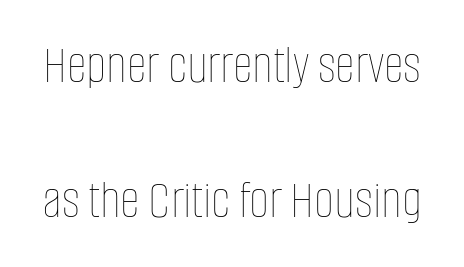
{"italic": "no", "bold": "no", "weight": "thin", "width": "condensed", "stroke_contrast": "low", "x_height": "large", "monospaced": "no", "underline": "no", "line_spacing": "loose", "line_spacing_ratio": 2.46, "letter_spacing": "normal", "letter_spacing_em": 0.0, "glyph_px": 55}
